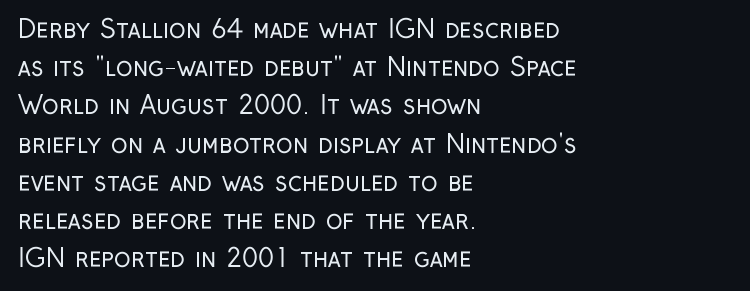
The image shows 25 px text type, upright; set left-aligned, normal line spacing (1.53x), normal letter spacing, not underlined.
